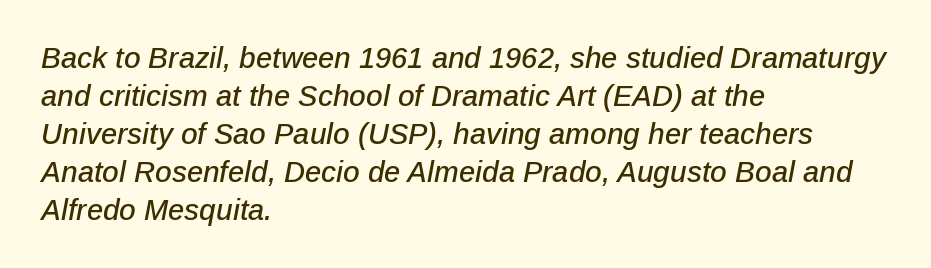
No extra tracking has been applied to these lines. The glyphs look as if they've been sheared to an angle. Here the designer chose a conventional face with non-uniform glyph widths. A normal amount of white space separates one row of letters from the next. The paragraph shown leans on its left margin.
